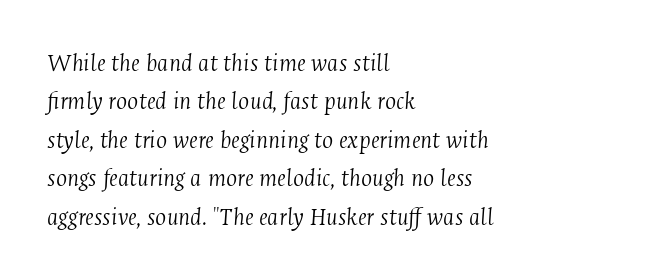
In terms of letterspacing, this is plain default setting. Quick note: interline space is typical. Nothing heavy about these letters — not bold at all. The lines in this sample share a left origin and differ only in where they stop. Underline: absent. Emphasis-style slanted type is in use.
